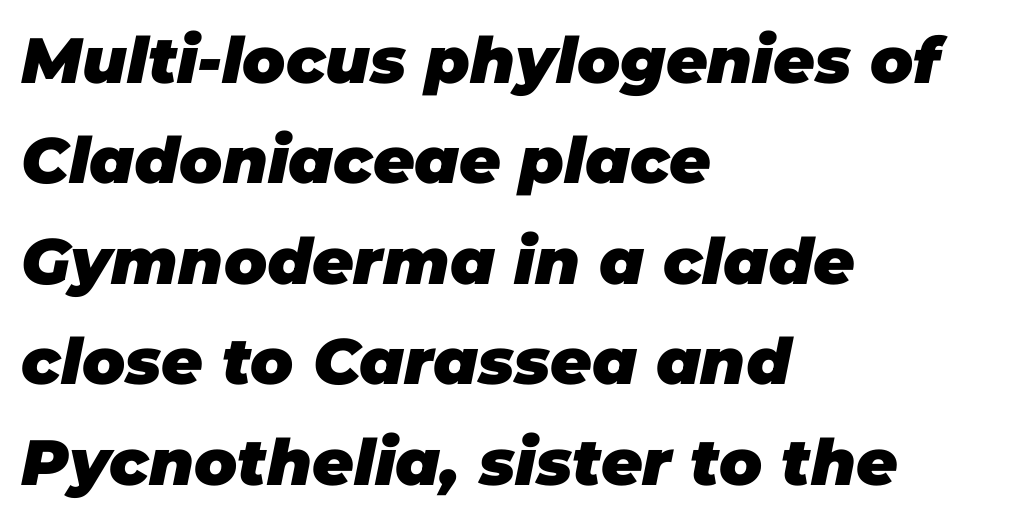
The image shows 64 px heavy type, italic (leaning right); set left-aligned, normal line spacing (1.57x), normal letter spacing, not underlined; low stroke contrast and a large x-height.
